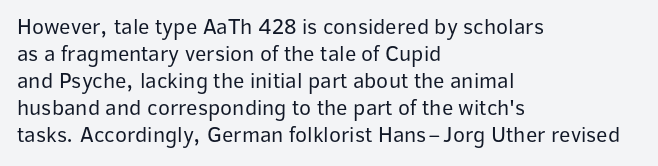
Q: Is the text bold? A: No.
Q: Is the text italic (slanted)? A: No, it is upright.
Q: Is the text underlined? A: No.
Q: How is the paragraph aligned? A: Left-aligned.
Q: Is the spacing between letters normal or unusually wide? A: Normal.
